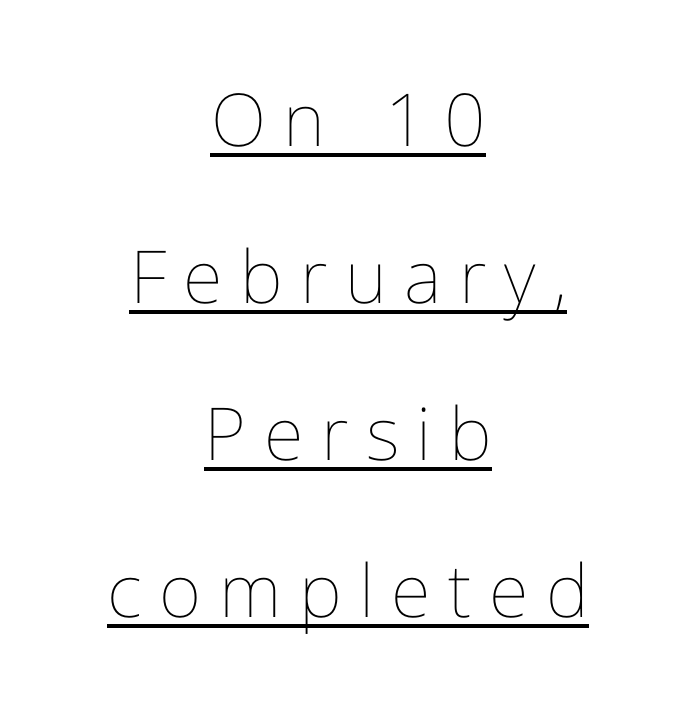
{"italic": "no", "bold": "no", "weight": "thin", "width": "normal", "stroke_contrast": "low", "x_height": "medium", "monospaced": "no", "underline": "yes", "align": "center", "line_spacing": "loose", "line_spacing_ratio": 2.15, "letter_spacing": "wide", "letter_spacing_em": 0.24, "glyph_px": 73}
